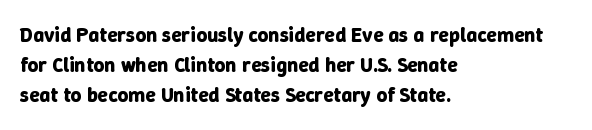
The image shows 21 px bold type, upright; set left-aligned, normal line spacing (1.43x), normal letter spacing, not underlined.
